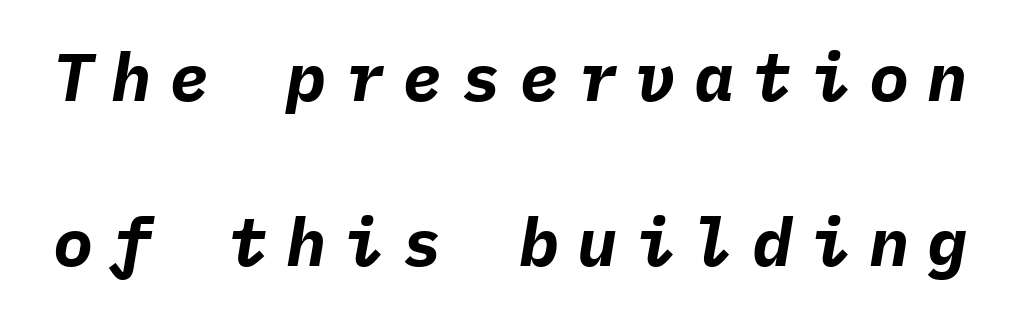
{"italic": "yes", "lean": "right", "slant_degrees": 9, "bold": "yes", "weight": "bold", "width": "normal", "stroke_contrast": "low", "x_height": "medium", "monospaced": "yes", "underline": "no", "line_spacing": "loose", "line_spacing_ratio": 2.47, "letter_spacing": "wide", "letter_spacing_em": 0.27, "glyph_px": 67}
